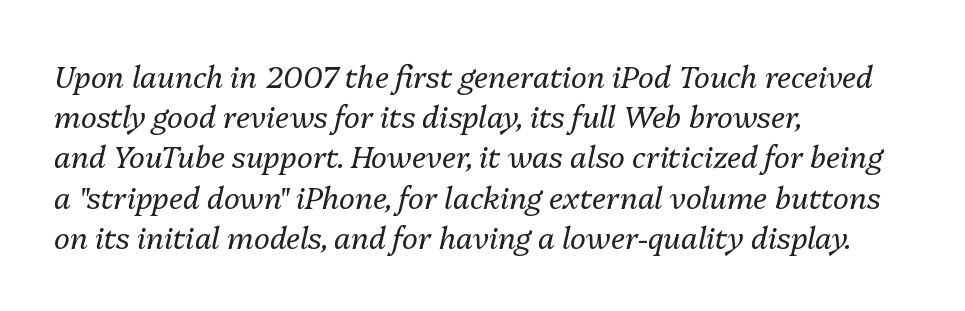
The image shows 30 px regular-weight type, italic (leaning right); set left-aligned, normal line spacing (1.34x), normal letter spacing, not underlined; medium stroke contrast and a medium x-height.
